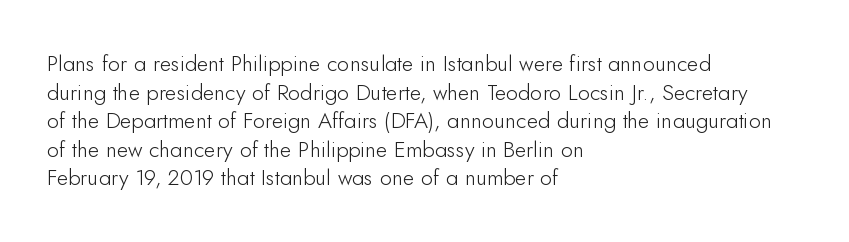
{"italic": "no", "bold": "no", "underline": "no", "align": "left", "line_spacing": "normal", "line_spacing_ratio": 1.3, "letter_spacing": "normal", "letter_spacing_em": 0.0, "glyph_px": 22}
